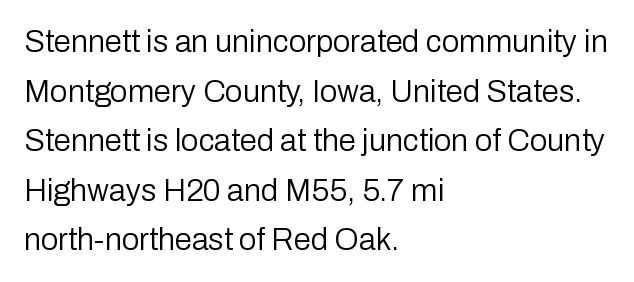
The image shows 31 px regular-weight sans-serif type, upright; set left-aligned, normal line spacing (1.6x), normal letter spacing, not underlined; low stroke contrast and a medium x-height.
